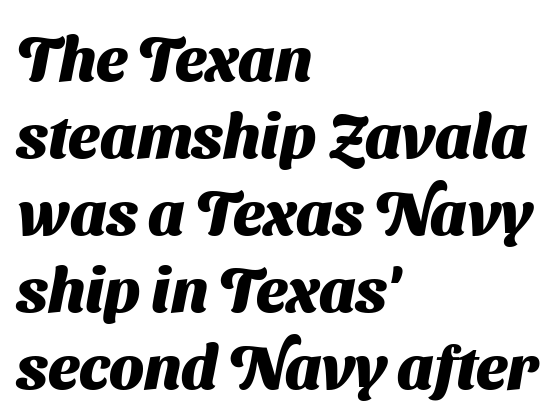
The horizontal fit of the characters is conventional and even. Only glyphs here, with clear space below each row. Does the copy run flush right? No — it runs flush left. These words are printed bold, with thick strokes throughout. Think of a printed novel: that variable character pitch is what you see here.
